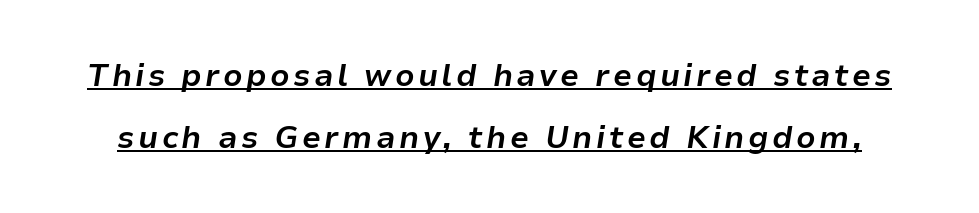
Quick note: underline on. I'd describe the lettering as bold — thick and assertive. Vertical spacing — loose. The axis of the letterforms is tilted away from vertical.
